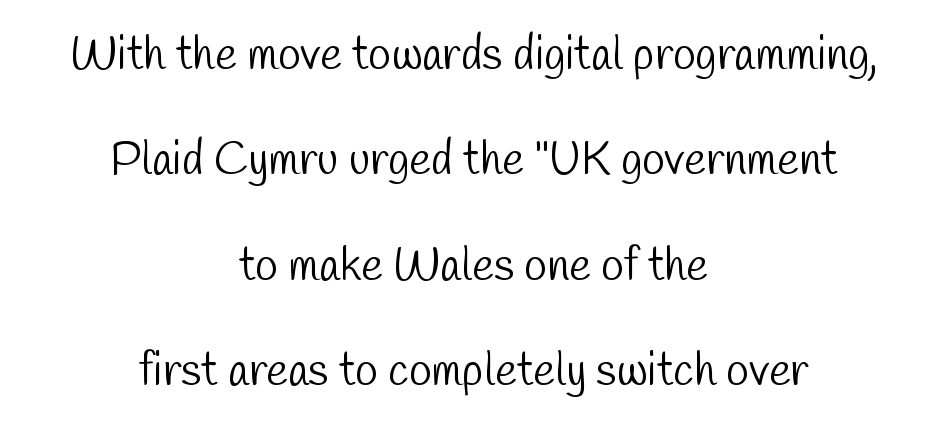
The letters look calm and open, with moderate or lighter stems. A typesetter would call this proportional, since set widths differ per character. The face used here is rendered with its standard letterfit. Successive baselines arrive slowly, with a big drop between each. In terms of letterform style, serifs are entirely absent. The whitespace from short lines is split evenly between both sides.
